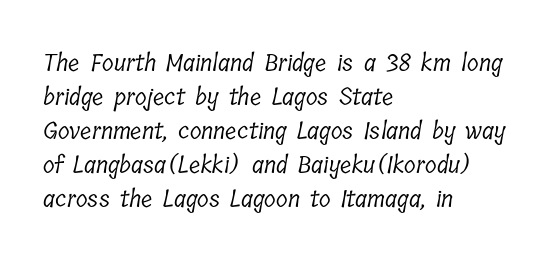
Q: Is the text bold? A: No.
Q: Is the text underlined? A: No.
Q: How is the paragraph aligned? A: Left-aligned.
Q: Is the spacing between letters normal or unusually wide? A: Normal.
Q: Is the spacing between lines tight, normal or loose? A: Normal.
